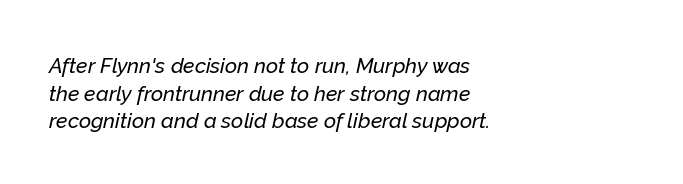
{"italic": "yes", "lean": "right", "slant_degrees": 12, "underline": "no", "align": "left", "line_spacing": "normal", "line_spacing_ratio": 1.32, "letter_spacing": "normal", "letter_spacing_em": 0.0, "glyph_px": 21}
